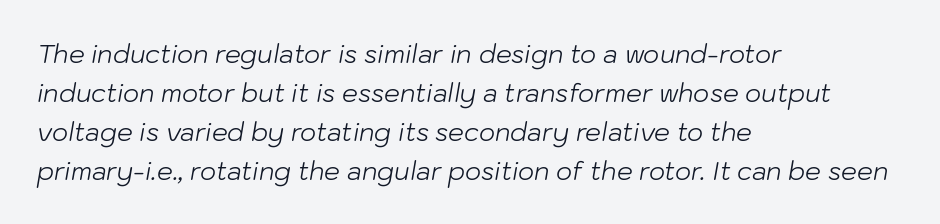
A clean baseline with only descenders dipping below it. Slant detected: the letters are inclined. The setting favours the left margin, as ordinary paragraphs usually do. How are the letters spaced? Ordinarily, with no added tracking. The passage shown is not bold in any degree.
